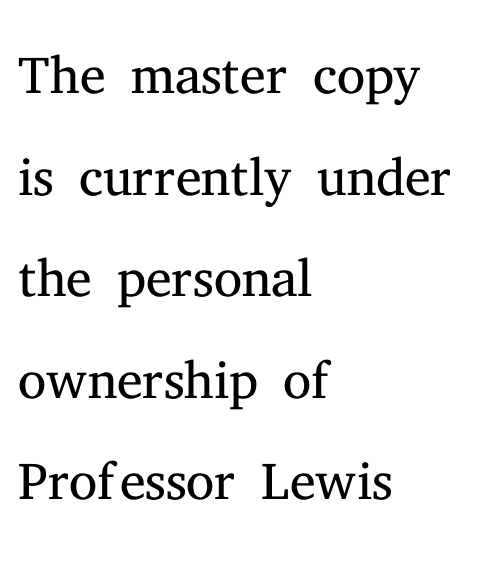
{"serif": "yes", "italic": "no", "bold": "no", "weight": "light", "width": "normal", "stroke_contrast": "medium", "x_height": "medium", "monospaced": "no", "underline": "no", "align": "left", "line_spacing": "normal", "line_spacing_ratio": 1.27, "letter_spacing": "normal", "letter_spacing_em": 0.0, "glyph_px": 80}
